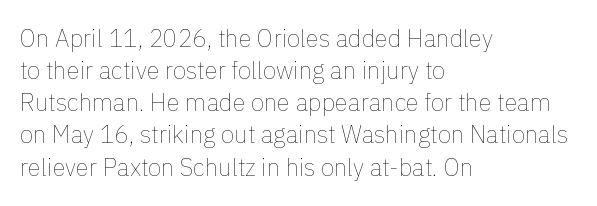
{"italic": "no", "bold": "no", "underline": "no", "align": "left", "line_spacing": "normal", "line_spacing_ratio": 1.34, "letter_spacing": "normal", "letter_spacing_em": 0.0, "glyph_px": 24}
